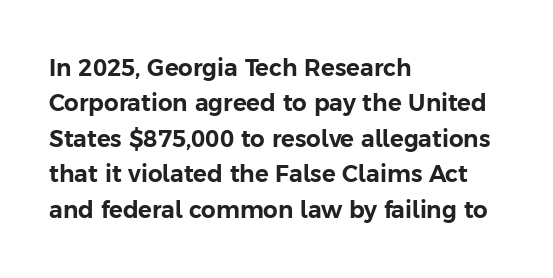
Nope, not italic — everything's standing straight. Words appear dense and cohesive because spacing is normal. The baseline area is clear. These lines sit exactly where default settings would place them. The compositor pushed each line to the left boundary.
